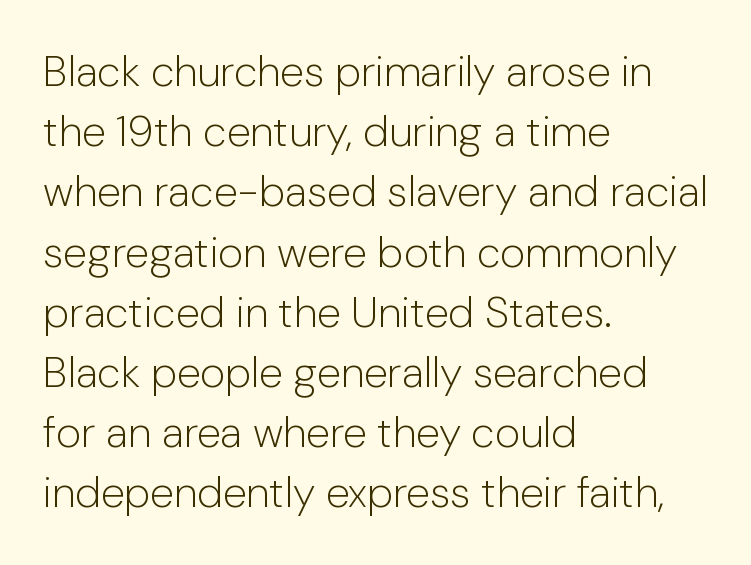
The image shows 43 px light sans-serif type, upright; set left-aligned, normal line spacing (1.4x), normal letter spacing, not underlined; low stroke contrast and a medium x-height.
